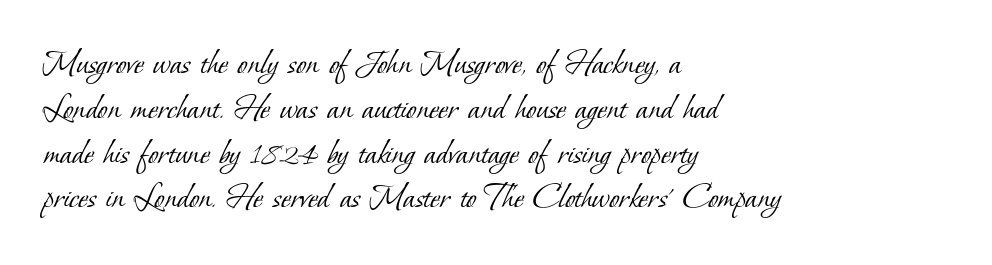
The image shows 37 px light serif type; set left-aligned, line spacing 1.21x, normal letter spacing, not underlined; low stroke contrast and a small x-height.
